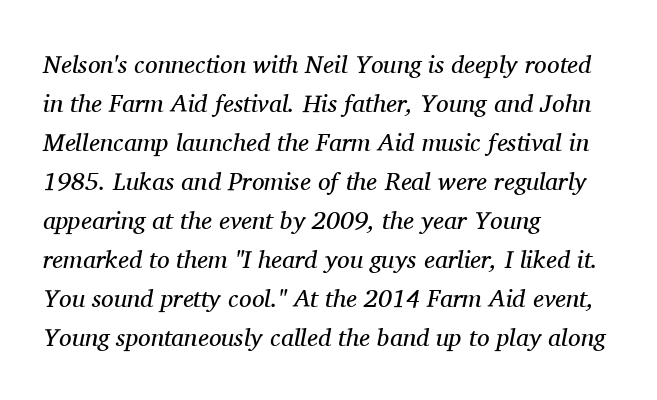
Stems here are at most as thick as an everyday book face. In CSS terms this would be text-align: left. Rendered with sloped, italic letterforms. Evenly set lines give the paragraph a standard silhouette. No word sits above an underline. The rendering keeps characters at their native spacing.
